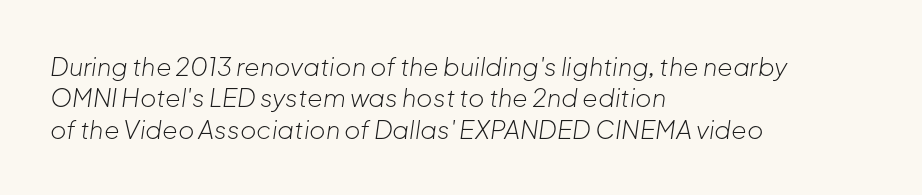
{"italic": "yes", "lean": "right", "slant_degrees": 8, "bold": "no", "underline": "no", "align": "left", "line_spacing": "normal", "line_spacing_ratio": 1.26, "letter_spacing": "normal", "letter_spacing_em": 0.0, "glyph_px": 25}
